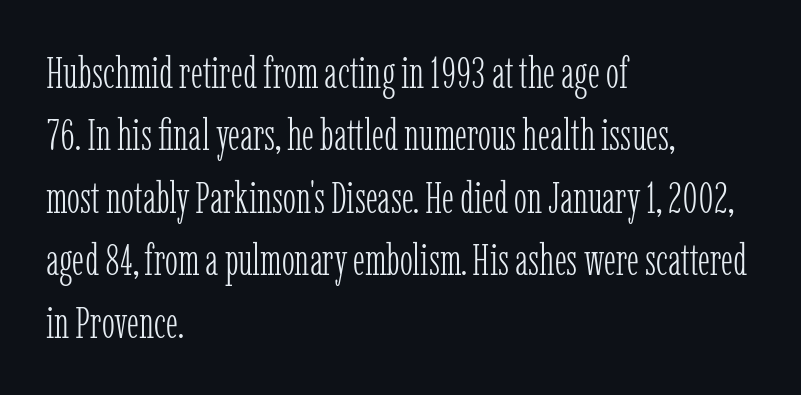
A serif font was chosen for this passage. The rendering uses a moderate line-height, typical for paragraphs. Alignment: flush left. Is this a fixed-width face? No — the glyphs have proportional, varying widths. This reads as an unemphasized weight, regular at the heaviest.
